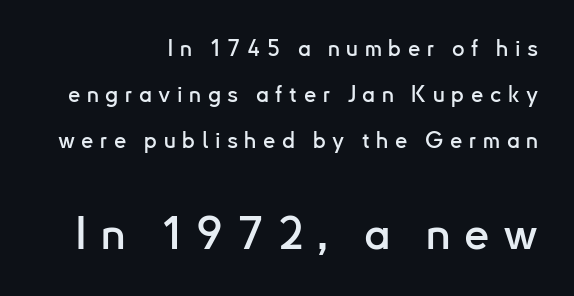
The image shows 45 px sans-serif type, upright; set right-aligned, loose line spacing (2.08x), unusually wide letter spacing (+0.3 em), not underlined; the second (bottom) block is 2.05x larger; low stroke contrast and a small x-height.
